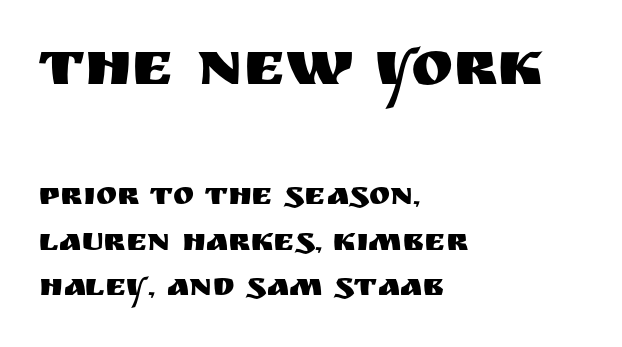
Type size steps down from the first block to the second. If you measured baseline to baseline, you'd find a middling distance. Spacing between characters is what you'd get straight out of the box. Compared with a centered layout, this one pins lines to the left instead. The glyphs are unaccompanied by any horizontal stroke below them. Type style note: lacks serifs.
